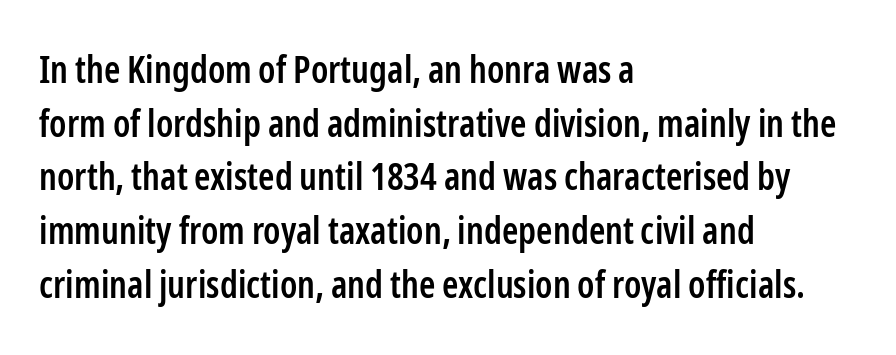
The image shows 37 px semibold, condensed sans-serif type, upright; set left-aligned, normal line spacing (1.45x), normal letter spacing, not underlined; low stroke contrast and a medium x-height.
